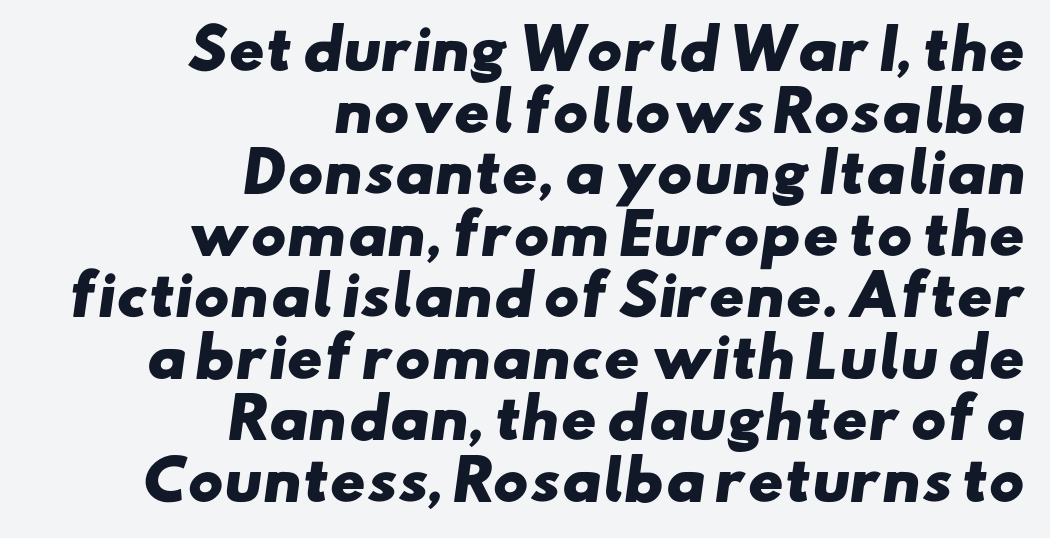
Q: Is the text bold? A: Yes.
Q: Is the typeface a serif or a sans-serif typeface? A: Sans-serif.
Q: Is the text underlined? A: No.
Q: How is the paragraph aligned? A: Right-aligned.
Q: Is the spacing between letters normal or unusually wide? A: Normal.
Q: Is the spacing between lines tight, normal or loose? A: Tight.
Q: Width (condensed, normal, or wide)? A: Wide.
Q: Stroke contrast? A: Low.
Q: x-height? A: Small.
Q: Monospaced? A: No.
